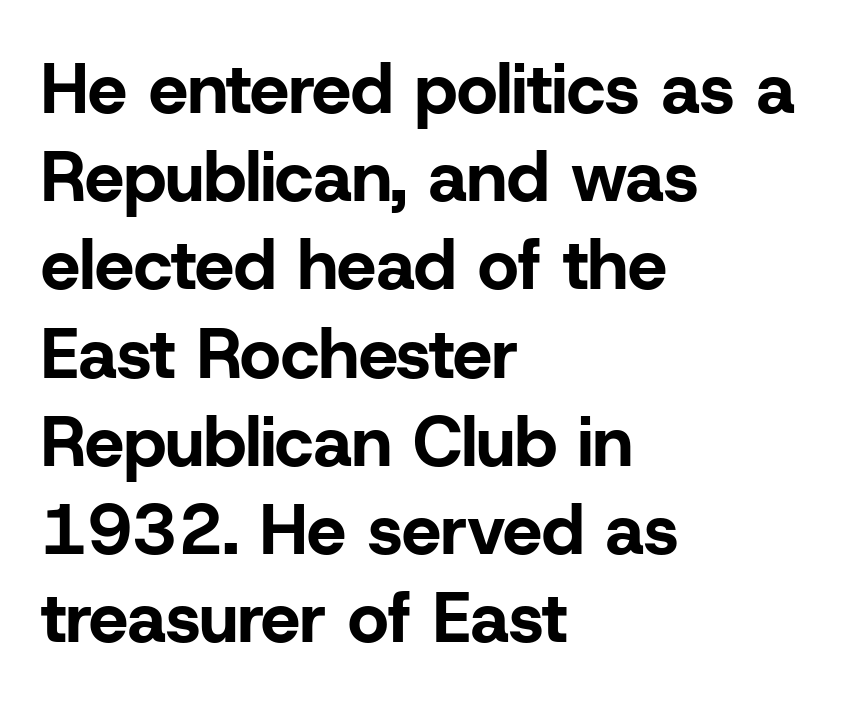
The image shows 70 px bold sans-serif type, upright; set left-aligned, normal line spacing (1.26x), normal letter spacing, not underlined; low stroke contrast and a medium x-height.
